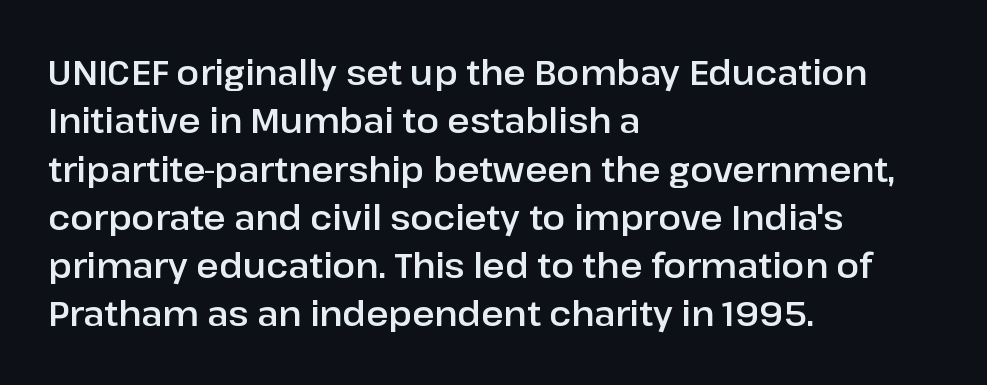
{"serif": "no", "italic": "no", "width": "normal", "stroke_contrast": "low", "x_height": "medium", "monospaced": "no", "underline": "no", "align": "left", "line_spacing": "normal", "line_spacing_ratio": 1.42, "letter_spacing": "normal", "letter_spacing_em": 0.0, "glyph_px": 34}
